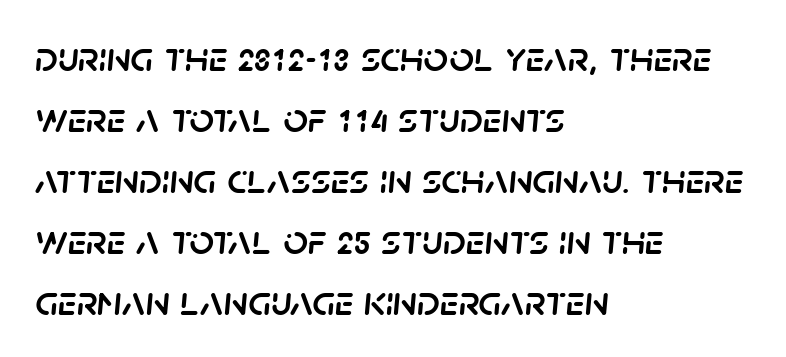
Q: Is the text italic (slanted)? A: Yes, it leans right by about 5 degrees.
Q: Is the text underlined? A: No.
Q: How is the paragraph aligned? A: Left-aligned.
Q: Is the spacing between letters normal or unusually wide? A: Normal.
Q: Is the spacing between lines tight, normal or loose? A: Normal.
Q: Width (condensed, normal, or wide)? A: Normal.
Q: Stroke contrast? A: Low.
Q: x-height? A: Large.
Q: Monospaced? A: No.
